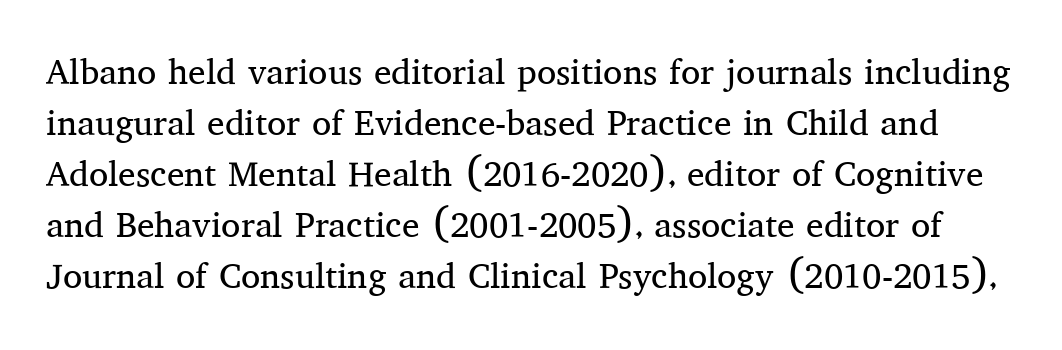
Q: Is the text bold? A: No.
Q: Is the text italic (slanted)? A: No, it is upright.
Q: Is the typeface a serif or a sans-serif typeface? A: Serif.
Q: Is the text underlined? A: No.
Q: Is the spacing between letters normal or unusually wide? A: Normal.
Q: Is the spacing between lines tight, normal or loose? A: Normal.
Q: Width (condensed, normal, or wide)? A: Normal.
Q: Stroke contrast? A: Medium.
Q: x-height? A: Medium.
Q: Monospaced? A: No.
